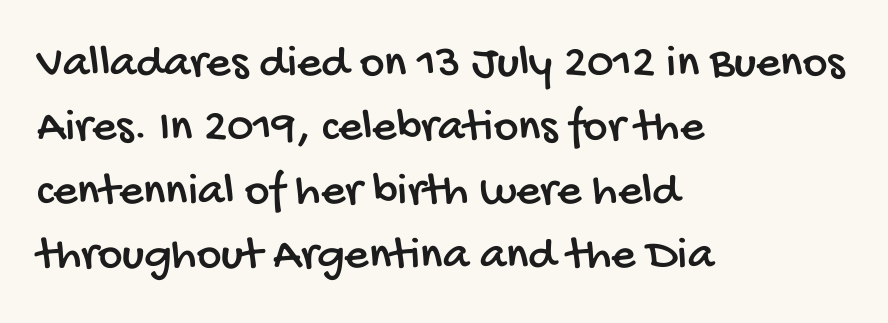
The image shows 47 px condensed sans-serif type; set left-aligned, normal line spacing (1.36x), normal letter spacing, not underlined; low stroke contrast and a large x-height.
